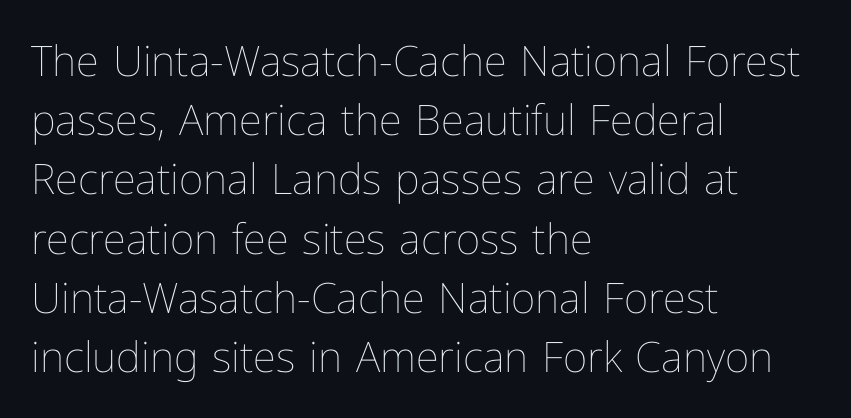
A roman cut, with each character standing at attention. Standard letterfit; no display-style spreading of the glyphs. This block has exactly the height ordinary leading produces. This is not heavy type; no bold has been used.
